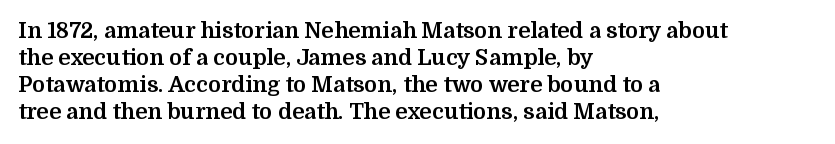
The setting favours the left margin, as ordinary paragraphs usually do. The strip under each line holds only bare page. Every letter is thick-stroked: bold, no question. In terms of posture, this sample is upright. Is the letter spacing exaggerated? No — it looks like the ordinary default.
